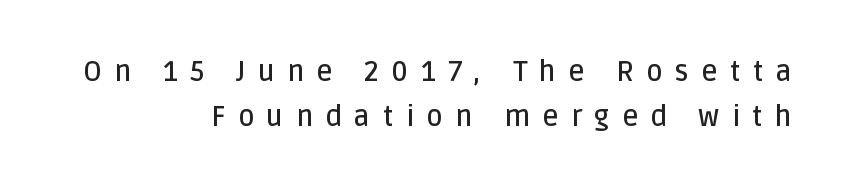
Q: Is the text bold? A: Semi-bold.
Q: Is the text italic (slanted)? A: No, it is upright.
Q: Is the typeface a serif or a sans-serif typeface? A: Sans-serif.
Q: Is the text underlined? A: No.
Q: How is the paragraph aligned? A: Right-aligned.
Q: Is the spacing between letters normal or unusually wide? A: Unusually wide.
Q: Is the spacing between lines tight, normal or loose? A: Normal.
Q: Width (condensed, normal, or wide)? A: Normal.
Q: Stroke contrast? A: Low.
Q: x-height? A: Large.
Q: Monospaced? A: No.
